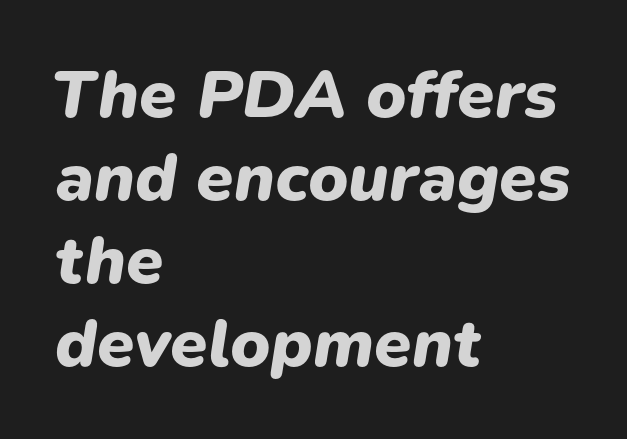
The image shows 68 px heavy type, italic (leaning right); set left-aligned, line spacing 1.22x, normal letter spacing, not underlined; low stroke contrast and a medium x-height.
